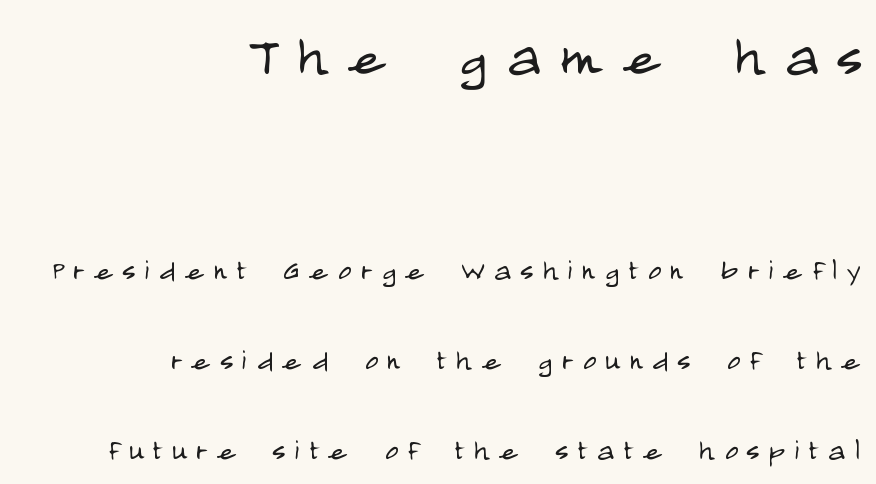
{"serif": "no", "italic": "no", "bold": "no", "weight": "light", "width": "condensed", "stroke_contrast": "low", "x_height": "large", "monospaced": "no", "underline": "no", "align": "right", "line_spacing": "loose", "line_spacing_ratio": 2.5, "letter_spacing": "wide", "letter_spacing_em": 0.26, "larger_block": "first", "size_ratio": 1.97, "glyph_px": 71}
